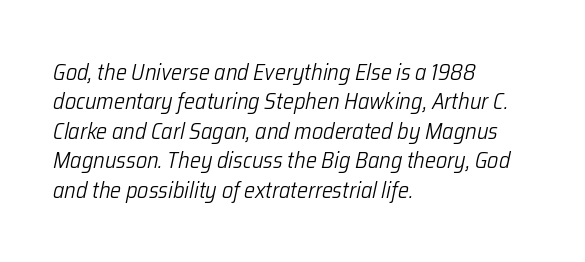
Q: Is the text bold? A: No.
Q: Is the text italic (slanted)? A: Yes, it leans right by about 12 degrees.
Q: Is the text underlined? A: No.
Q: How is the paragraph aligned? A: Left-aligned.
Q: Is the spacing between letters normal or unusually wide? A: Normal.
Q: Is the spacing between lines tight, normal or loose? A: Normal.
